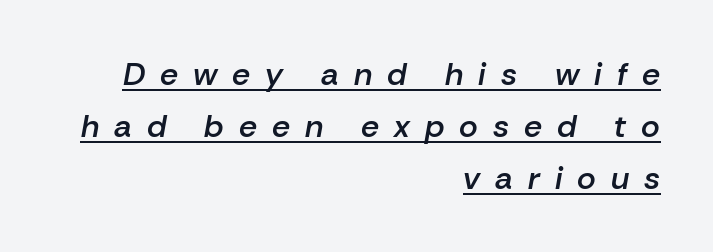
{"italic": "yes", "lean": "right", "slant_degrees": 10, "bold": "semi", "weight": "semibold", "width": "normal", "stroke_contrast": "low", "x_height": "medium", "monospaced": "no", "underline": "yes", "align": "right", "line_spacing": "normal", "line_spacing_ratio": 1.62, "letter_spacing": "wide", "letter_spacing_em": 0.47, "glyph_px": 32}
